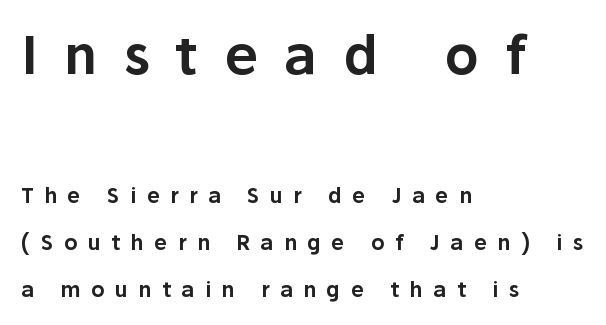
A typesetter would call this proportional, since set widths differ per character. The designer gave the opening block more size than the closing block. Each row of text sits above clean, open space. The block of text is sparse from top to bottom, with ample space between rows. Does the copy run flush right? No — it runs flush left.
